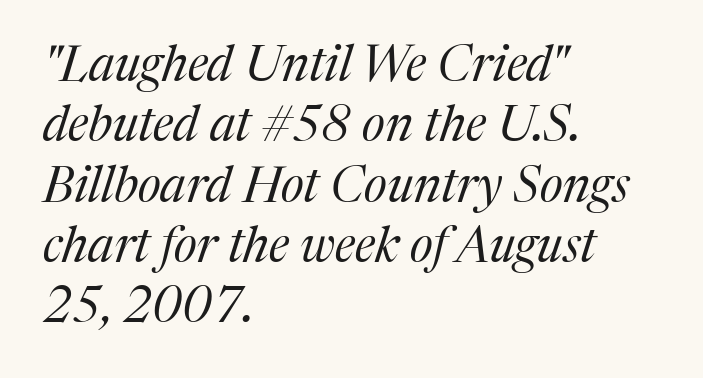
The image shows 49 px regular-weight serif type, italic (leaning right); set left-aligned, line spacing 1.23x, normal letter spacing, not underlined; medium stroke contrast and a medium x-height.
